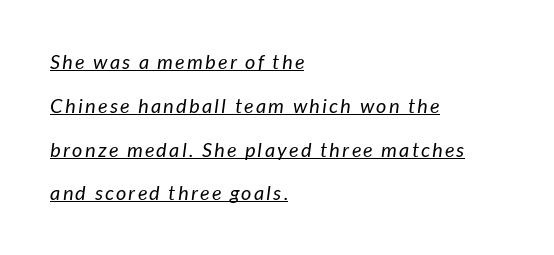
{"bold": "no", "underline": "yes", "align": "left", "line_spacing": "loose", "line_spacing_ratio": 2.19, "glyph_px": 20}
